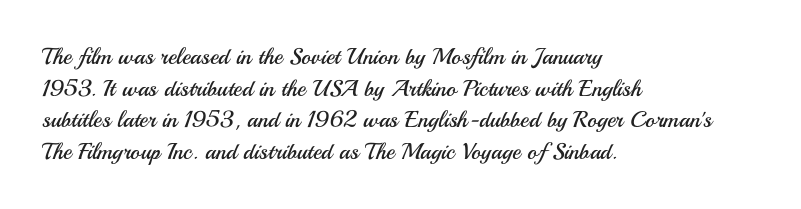
Q: Is the text bold? A: No.
Q: Is the text italic (slanted)? A: Yes.
Q: Is the text underlined? A: No.
Q: How is the paragraph aligned? A: Left-aligned.
Q: Is the spacing between letters normal or unusually wide? A: Normal.
Q: Is the spacing between lines tight, normal or loose? A: Normal.
